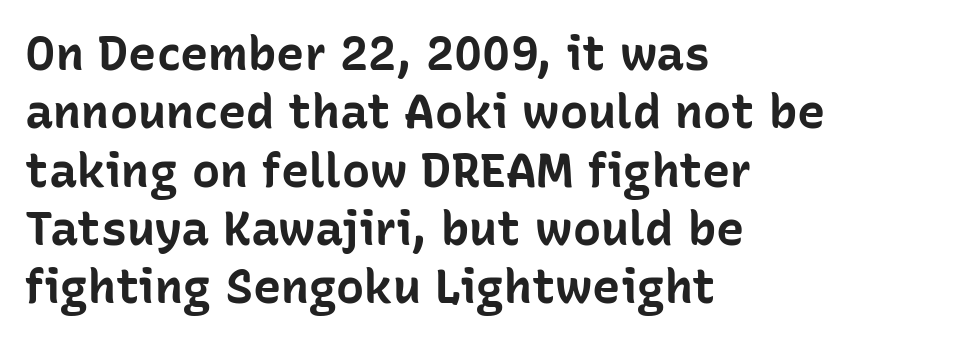
A student would call this left alignment; a typographer would say flush left, rag right. Looks like regular typesetting: each glyph gets only the width it needs. Letters rest on an invisible, unmarked baseline. The face used here has the dense, thick strokes of a bold. What stands out about the letter spacing? Nothing — it is the standard amount.
